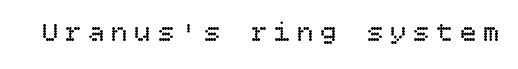
Q: Is the text bold? A: No.
Q: Is the text italic (slanted)? A: No, it is upright.
Q: Is the text underlined? A: No.
Q: Is the spacing between letters normal or unusually wide? A: Unusually wide.
